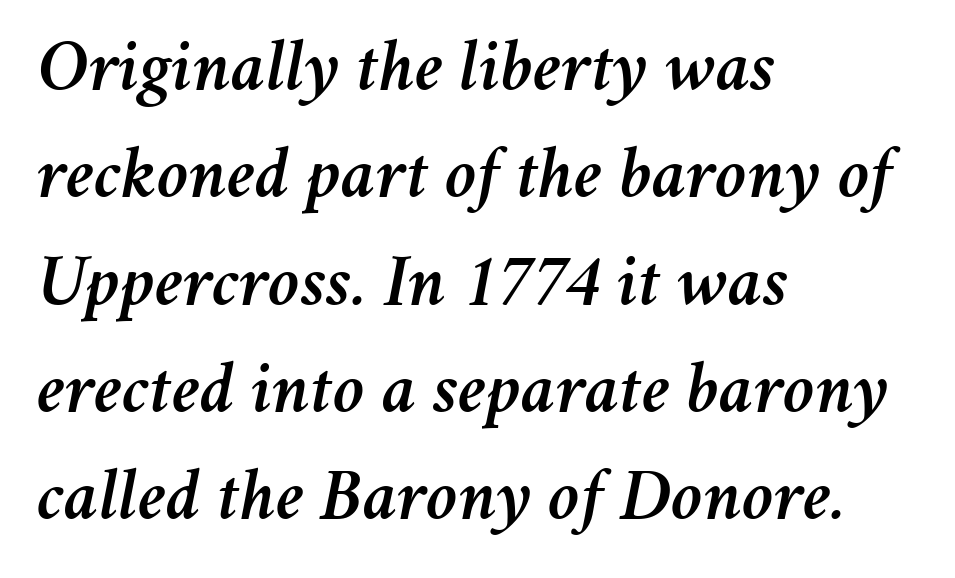
Q: Is the text italic (slanted)? A: Yes, it leans right by about 11 degrees.
Q: Is the text underlined? A: No.
Q: How is the paragraph aligned? A: Left-aligned.
Q: Is the spacing between letters normal or unusually wide? A: Normal.
Q: Is the spacing between lines tight, normal or loose? A: Normal.
Q: Width (condensed, normal, or wide)? A: Normal.
Q: Stroke contrast? A: Medium.
Q: x-height? A: Medium.
Q: Monospaced? A: No.
